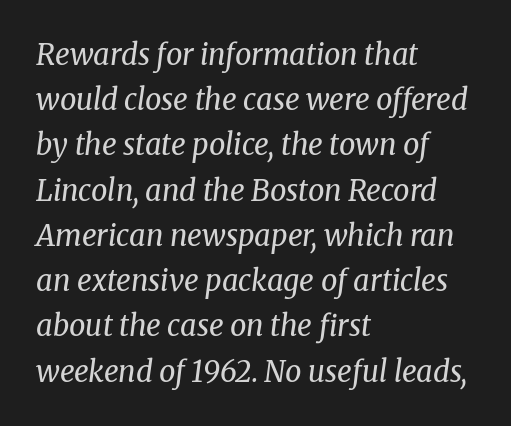
{"serif": "yes", "italic": "yes", "lean": "right", "slant_degrees": 8, "bold": "no", "weight": "regular", "width": "normal", "stroke_contrast": "medium", "x_height": "medium", "monospaced": "no", "underline": "no", "align": "left", "line_spacing": "normal", "line_spacing_ratio": 1.56, "letter_spacing": "normal", "letter_spacing_em": 0.0, "glyph_px": 29}
